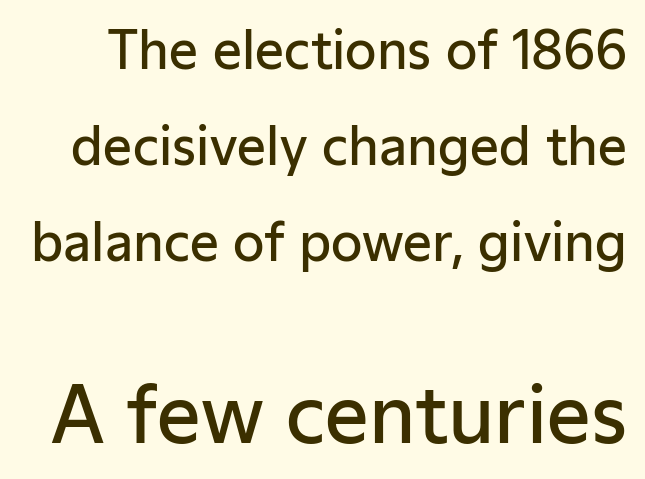
This sample uses a sans-serif face. Of the two passages, the one underneath uses the larger point size. Each row of text sits above clean, open space. What weight is shown? A semibold, between regular and bold. Default kerning and tracking; the words read as compact shapes.
